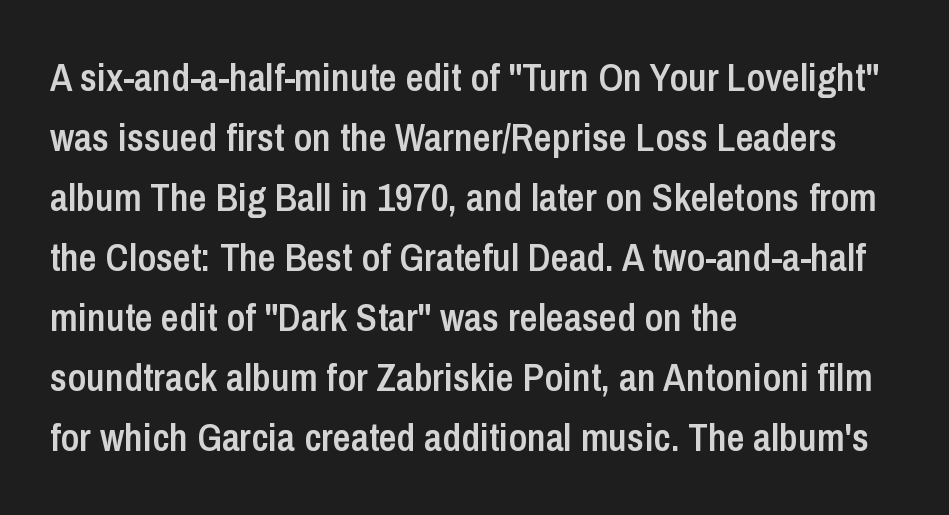
The image shows 39 px semibold, condensed sans-serif type, upright; set left-aligned, normal line spacing (1.54x), normal letter spacing, not underlined; low stroke contrast and a medium x-height.
